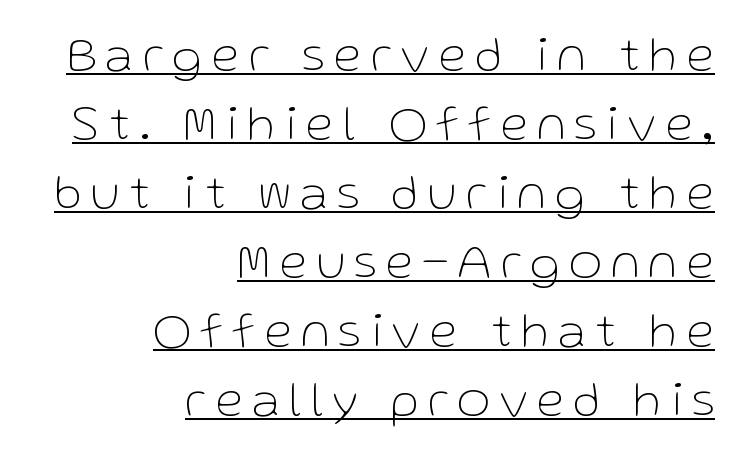
{"serif": "no", "italic": "no", "bold": "no", "weight": "thin", "width": "normal", "stroke_contrast": "low", "x_height": "medium", "monospaced": "no", "underline": "yes", "align": "right", "line_spacing": "normal", "line_spacing_ratio": 1.38, "letter_spacing": "wide", "letter_spacing_em": 0.2, "glyph_px": 50}
